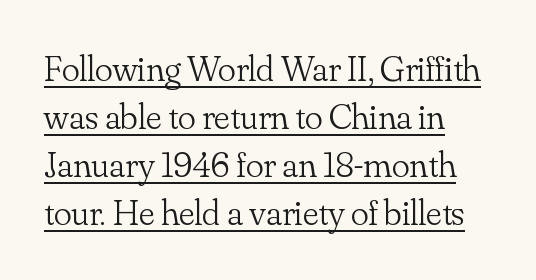
Check where the strokes stop: tiny serifs finish them off. Interline gaps are of average width in this sample. Glyph-to-glyph distance matches everyday printed text. Layout note: lines flush left. The passage shown is underscored from start to finish.
